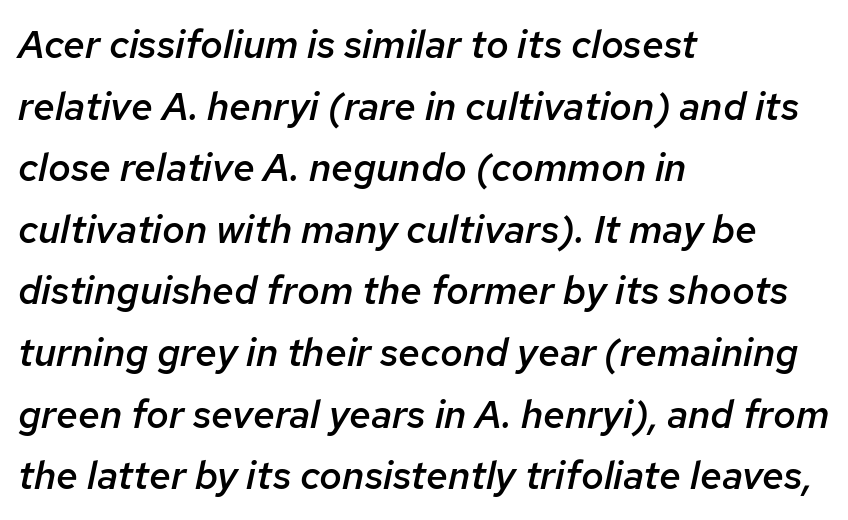
You could call the tracking neutral — neither tight nor loose. Looking at the ascenders, they clearly lean. Any mark beneath the type? The region is blank. These lines stack with their left ends in a neat column.
